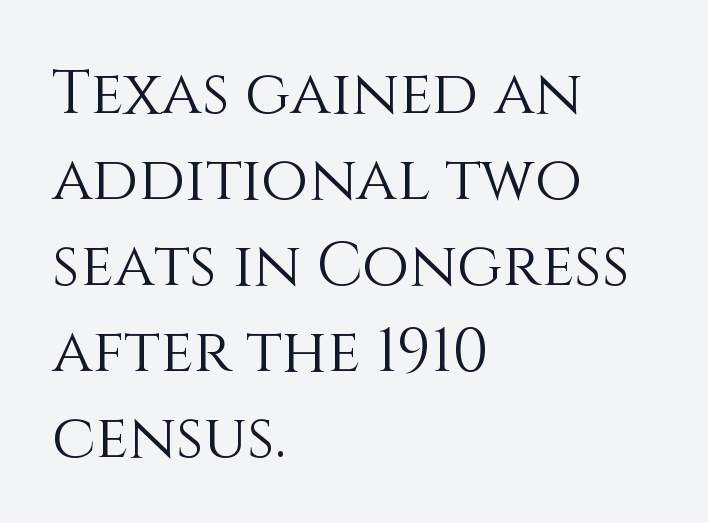
Q: Is the text bold? A: No.
Q: Is the text italic (slanted)? A: No, it is upright.
Q: Is the text underlined? A: No.
Q: How is the paragraph aligned? A: Left-aligned.
Q: Is the spacing between letters normal or unusually wide? A: Normal.
Q: Is the spacing between lines tight, normal or loose? A: Normal.
Q: Width (condensed, normal, or wide)? A: Normal.
Q: Stroke contrast? A: Medium.
Q: x-height? A: Large.
Q: Monospaced? A: No.
